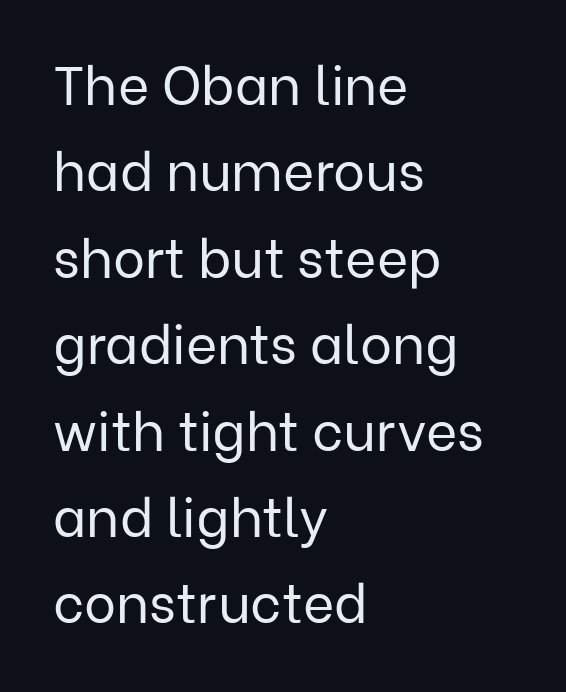
Q: Is the text bold? A: No.
Q: Is the text italic (slanted)? A: No, it is upright.
Q: Is the typeface a serif or a sans-serif typeface? A: Sans-serif.
Q: Is the text underlined? A: No.
Q: How is the paragraph aligned? A: Left-aligned.
Q: Is the spacing between letters normal or unusually wide? A: Normal.
Q: Is the spacing between lines tight, normal or loose? A: Normal.
Q: Width (condensed, normal, or wide)? A: Normal.
Q: Stroke contrast? A: Low.
Q: x-height? A: Medium.
Q: Monospaced? A: No.
